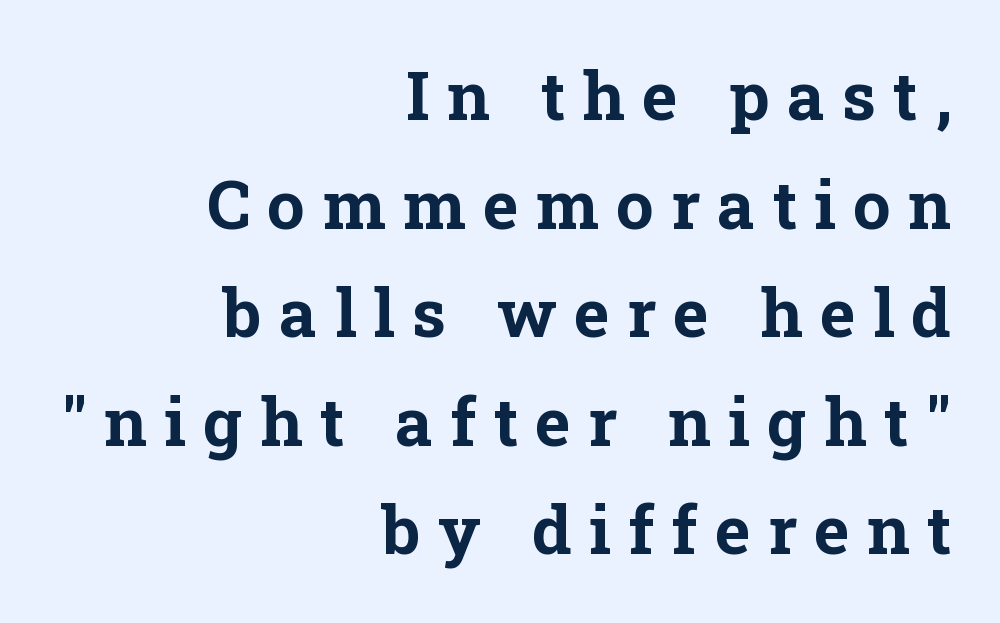
{"serif": "yes", "italic": "no", "bold": "yes", "weight": "bold", "width": "normal", "stroke_contrast": "low", "x_height": "medium", "monospaced": "no", "underline": "no", "align": "right", "line_spacing": "normal", "line_spacing_ratio": 1.62, "letter_spacing": "wide", "letter_spacing_em": 0.26, "glyph_px": 67}
